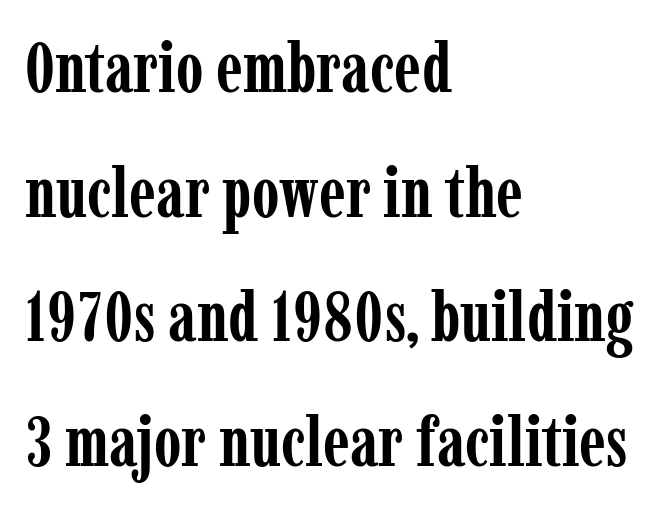
The image shows 70 px semibold, condensed serif type, upright; set left-aligned, line spacing 1.78x, normal letter spacing, not underlined; low stroke contrast and a medium x-height.
